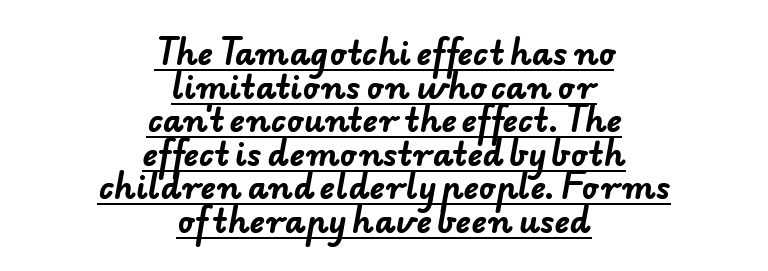
{"serif": "no", "bold": "yes", "weight": "bold", "width": "normal", "stroke_contrast": "low", "x_height": "small", "monospaced": "no", "underline": "yes", "align": "center", "line_spacing": "tight", "line_spacing_ratio": 1.05, "letter_spacing": "normal", "letter_spacing_em": 0.0, "glyph_px": 32}
